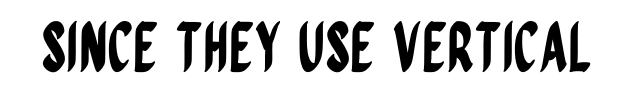
The image shows 67 px condensed sans-serif type, upright; set normal letter spacing, not underlined; low stroke contrast and a large x-height.
